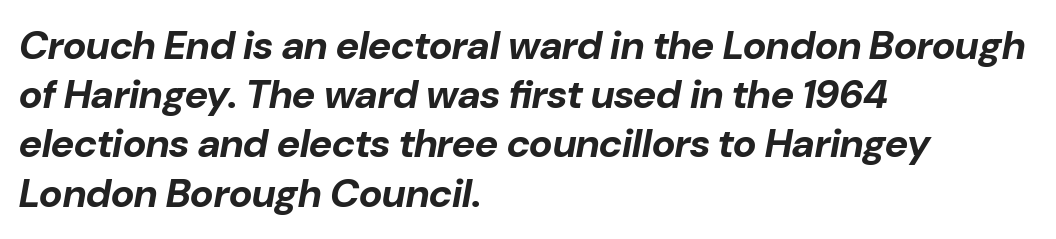
The image shows 40 px bold type, italic (leaning right); set left-aligned, line spacing 1.23x, normal letter spacing, not underlined; low stroke contrast and a medium x-height.
